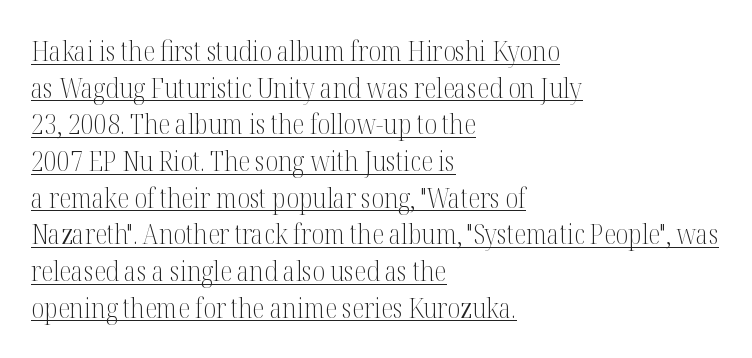
{"serif": "yes", "italic": "no", "bold": "no", "weight": "light", "width": "condensed", "stroke_contrast": "medium", "x_height": "medium", "monospaced": "no", "underline": "yes", "align": "left", "line_spacing": "normal", "line_spacing_ratio": 1.31, "letter_spacing": "normal", "letter_spacing_em": 0.0, "glyph_px": 28}
